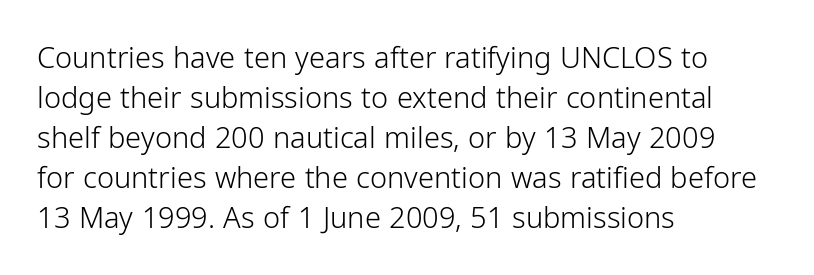
{"serif": "no", "italic": "no", "bold": "no", "weight": "light", "width": "normal", "stroke_contrast": "low", "x_height": "medium", "monospaced": "no", "underline": "no", "align": "left", "line_spacing": "normal", "line_spacing_ratio": 1.38, "letter_spacing": "normal", "letter_spacing_em": 0.0, "glyph_px": 29}
